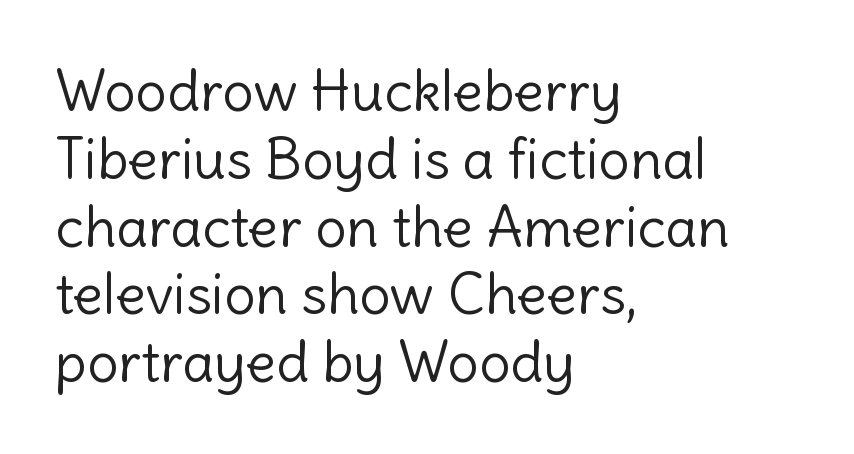
Notice how the passage keeps a crisp vertical edge on the left only. Bold? No — there's no thickening of the strokes. Type style note: lacks serifs. Only glyphs here, with clear space below each row. Rendered with straight, roman letterforms.
